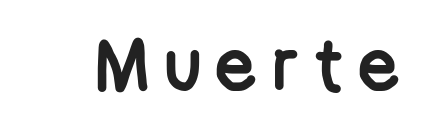
Observe the wide spacing: letters keep a clear distance from each other. Font category for this specimen: sans-serif. I'd describe the lettering as bold — thick and assertive. No word sits above an underline. These lines are rendered in a variable-pitch font.
